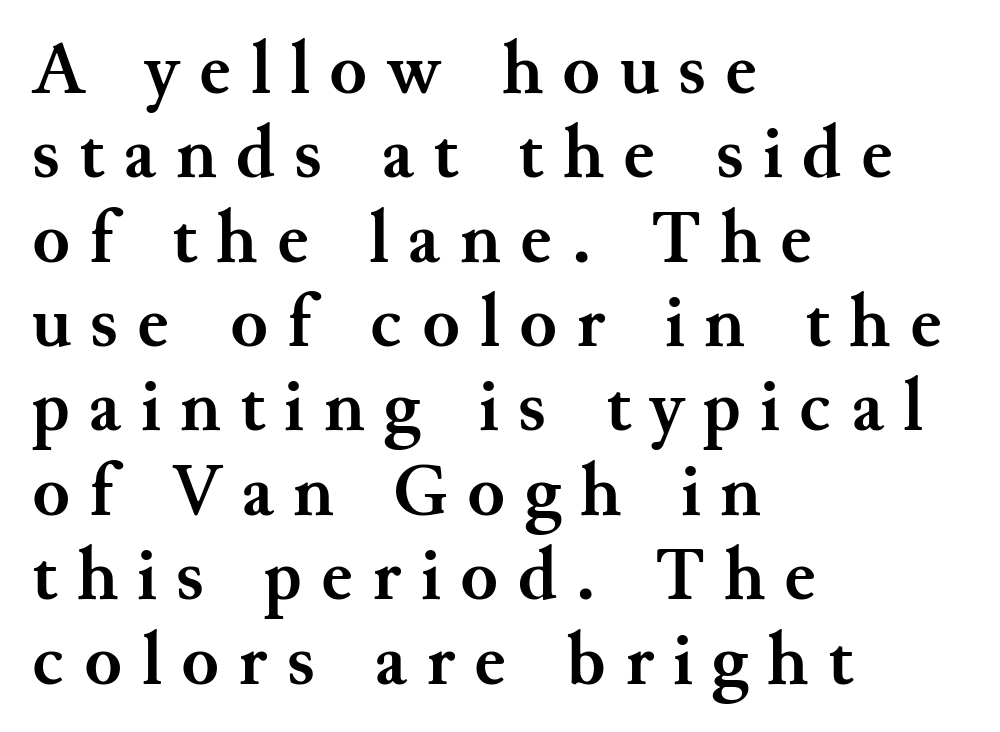
The letters carry serifs — small finishing strokes at the ends of their stems. A full-strength bold gives these letters their thick strokes. There is plenty of visible air inserted between adjacent glyphs. This sample trades vertical openness for compactness between lines.
